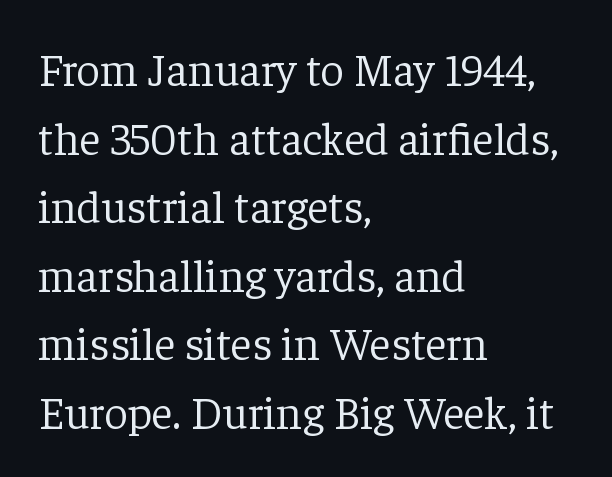
{"serif": "yes", "italic": "no", "bold": "no", "weight": "light", "width": "normal", "stroke_contrast": "low", "x_height": "medium", "monospaced": "no", "underline": "no", "align": "left", "line_spacing": "normal", "line_spacing_ratio": 1.49, "letter_spacing": "normal", "letter_spacing_em": 0.0, "glyph_px": 46}
